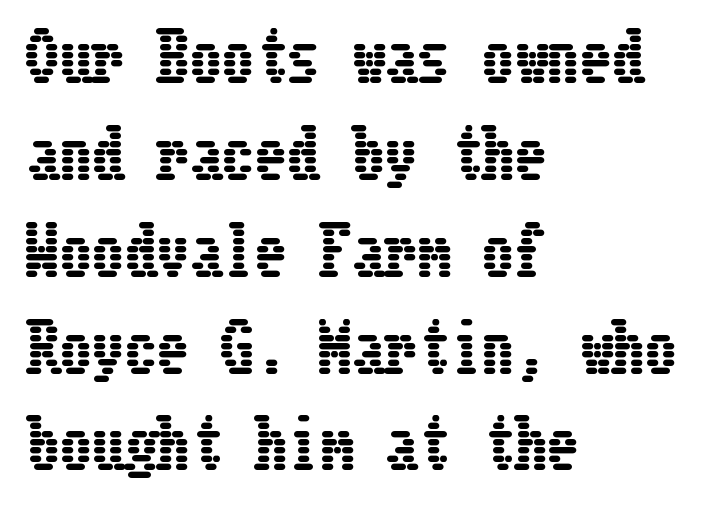
The image shows 65 px condensed type, upright; set left-aligned, normal line spacing (1.49x), normal letter spacing, not underlined; low stroke contrast and a medium x-height.
